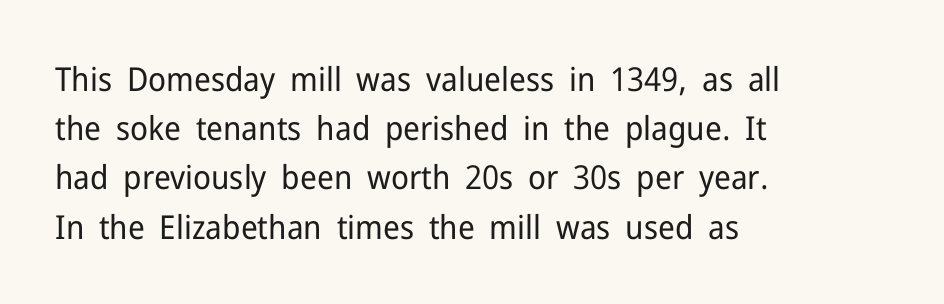
The image shows 33 px regular-weight sans-serif type, upright; set left-aligned, normal line spacing (1.49x), normal letter spacing, not underlined; low stroke contrast and a medium x-height.
